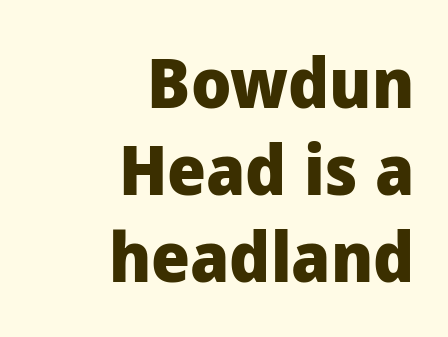
The image shows 69 px heavy sans-serif type, upright; set right-aligned, normal line spacing (1.26x), normal letter spacing, not underlined; low stroke contrast and a medium x-height.
